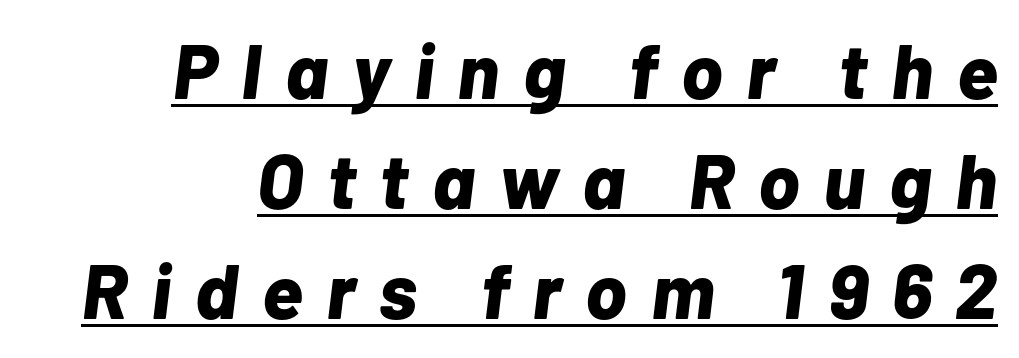
{"italic": "yes", "lean": "right", "slant_degrees": 7, "bold": "yes", "weight": "bold", "width": "normal", "stroke_contrast": "low", "x_height": "medium", "monospaced": "no", "underline": "yes", "align": "right", "line_spacing": "normal", "line_spacing_ratio": 1.43, "letter_spacing": "wide", "letter_spacing_em": 0.31, "glyph_px": 77}
